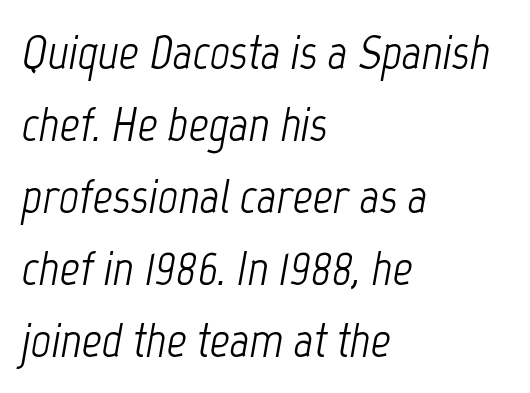
{"italic": "yes", "lean": "right", "slant_degrees": 12, "bold": "no", "weight": "light", "width": "condensed", "stroke_contrast": "low", "x_height": "medium", "monospaced": "no", "underline": "no", "align": "left", "line_spacing": "normal", "line_spacing_ratio": 1.47, "letter_spacing": "normal", "letter_spacing_em": 0.0, "glyph_px": 49}
